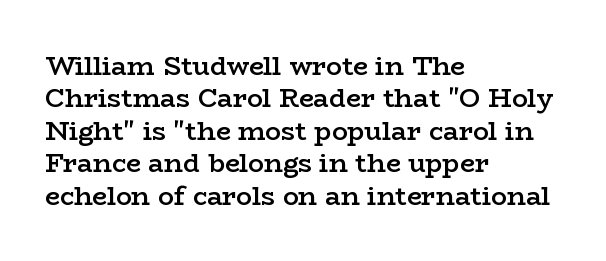
Words appear dense and cohesive because spacing is normal. On the weight axis this lands at semibold, roughly 600. The lines sit at an ordinary, default distance from one another. Any mark beneath the type? The region is blank. You can tell it's not italic because the verticals are truly vertical. The setting favours the left margin, as ordinary paragraphs usually do.
